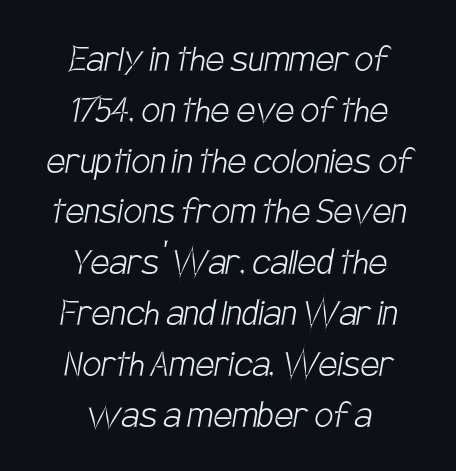
The image shows 42 px light, condensed sans-serif type; set centered, line spacing 1.21x, normal letter spacing, not underlined; low stroke contrast and a large x-height.
